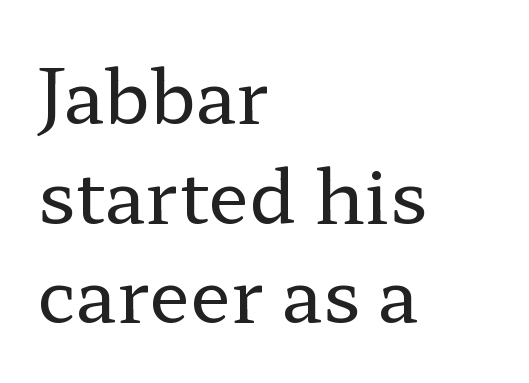
{"serif": "yes", "italic": "no", "bold": "no", "weight": "regular", "width": "wide", "stroke_contrast": "low", "x_height": "medium", "monospaced": "no", "underline": "no", "align": "left", "line_spacing": "normal", "line_spacing_ratio": 1.33, "letter_spacing": "normal", "letter_spacing_em": 0.0, "glyph_px": 75}
